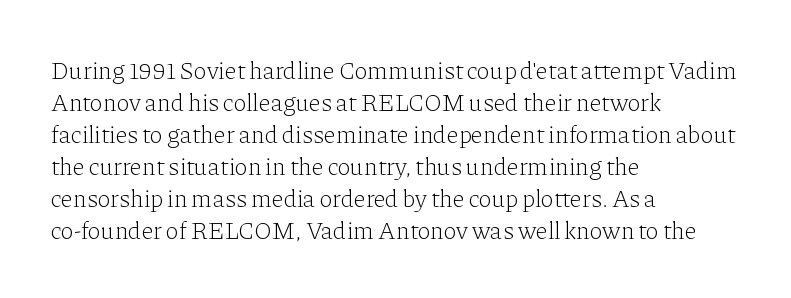
Q: Is the text bold? A: No.
Q: Is the text italic (slanted)? A: No, it is upright.
Q: Is the text underlined? A: No.
Q: How is the paragraph aligned? A: Left-aligned.
Q: Is the spacing between letters normal or unusually wide? A: Normal.
Q: Is the spacing between lines tight, normal or loose? A: Normal.
